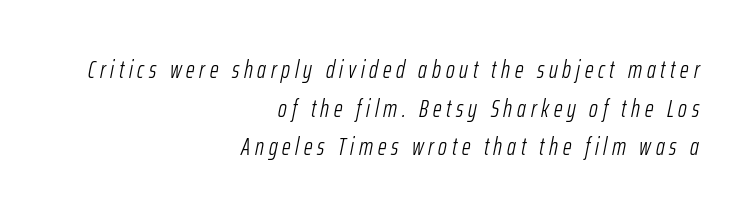
Q: Is the text bold? A: No.
Q: Is the text italic (slanted)? A: Yes, it leans right by about 12 degrees.
Q: Is the text underlined? A: No.
Q: How is the paragraph aligned? A: Right-aligned.
Q: Is the spacing between letters normal or unusually wide? A: Unusually wide.
Q: Is the spacing between lines tight, normal or loose? A: Normal.
